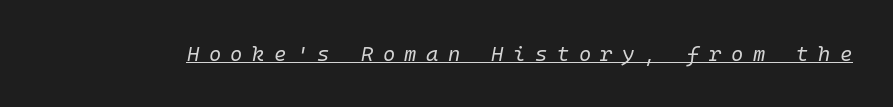
{"italic": "yes", "lean": "right", "slant_degrees": 10, "bold": "no", "underline": "yes", "letter_spacing": "wide", "letter_spacing_em": 0.45, "glyph_px": 21}
